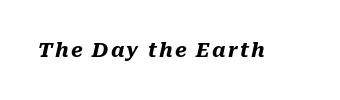
The image shows 20 px bold type, italic (leaning right); set not underlined.
